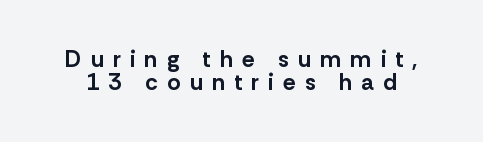
Q: Is the text bold? A: Yes.
Q: Is the text italic (slanted)? A: No, it is upright.
Q: Is the text underlined? A: No.
Q: Is the spacing between letters normal or unusually wide? A: Unusually wide.
Q: Is the spacing between lines tight, normal or loose? A: Tight.
